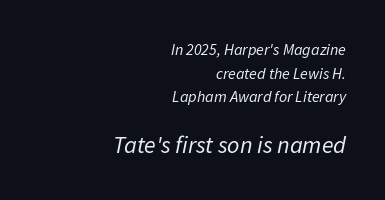
Q: Is the text bold? A: No.
Q: Is the text italic (slanted)? A: Yes, it leans right by about 11 degrees.
Q: Is the text underlined? A: No.
Q: How is the paragraph aligned? A: Right-aligned.
Q: Is the spacing between letters normal or unusually wide? A: Normal.
Q: Is the spacing between lines tight, normal or loose? A: Normal.
Q: Which block of text is set in a larger size, the first (top) or the second (bottom)? A: The second (bottom) one.
